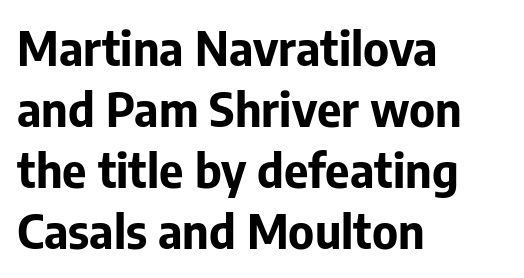
The image shows 47 px bold sans-serif type, upright; set left-aligned, normal line spacing (1.3x), normal letter spacing, not underlined; low stroke contrast and a medium x-height.
